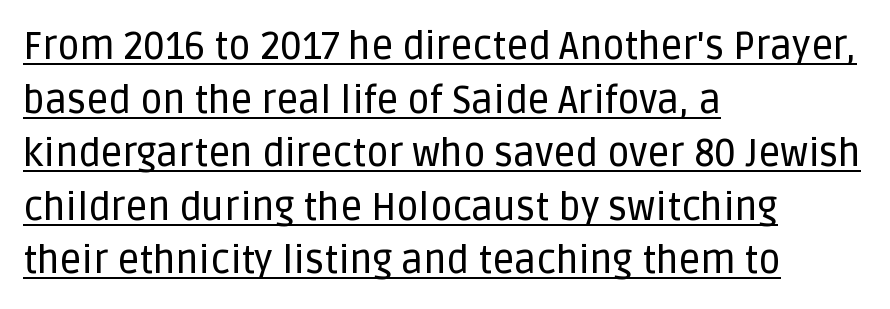
{"serif": "no", "italic": "no", "width": "normal", "stroke_contrast": "low", "x_height": "large", "monospaced": "no", "underline": "yes", "align": "left", "line_spacing": "normal", "line_spacing_ratio": 1.41, "letter_spacing": "normal", "letter_spacing_em": 0.0, "glyph_px": 38}
